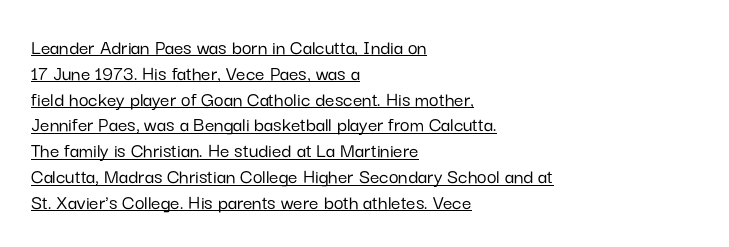
Q: Is the text italic (slanted)? A: No, it is upright.
Q: Is the text underlined? A: Yes.
Q: How is the paragraph aligned? A: Left-aligned.
Q: Is the spacing between letters normal or unusually wide? A: Normal.
